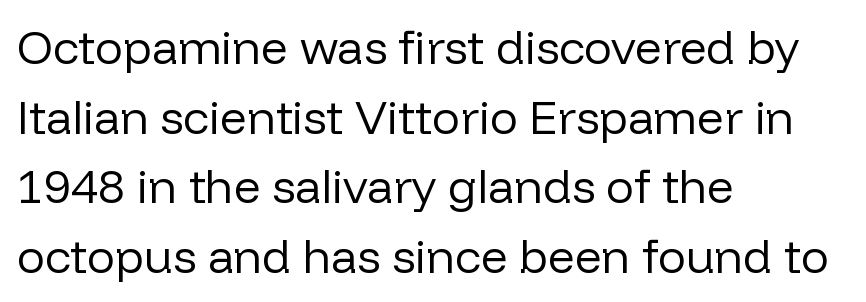
The image shows 47 px regular-weight sans-serif type, upright; set left-aligned, normal line spacing (1.48x), normal letter spacing, not underlined; low stroke contrast and a medium x-height.
